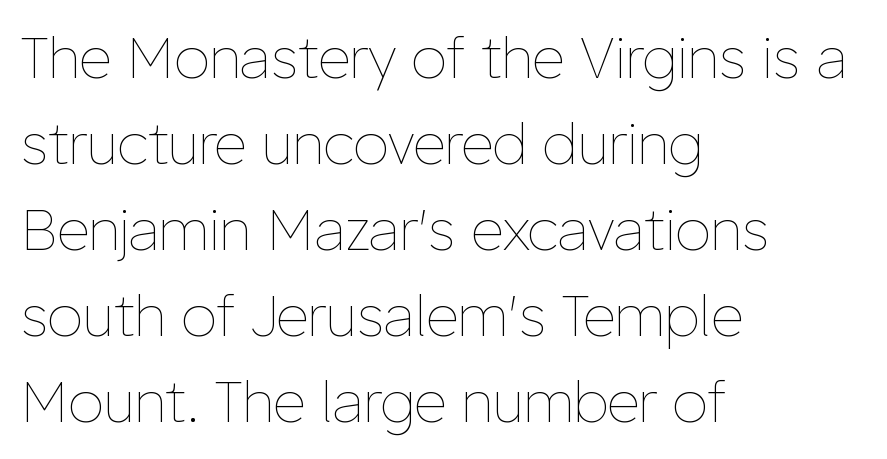
Q: Is the text bold? A: No.
Q: Is the text italic (slanted)? A: No, it is upright.
Q: Is the text underlined? A: No.
Q: How is the paragraph aligned? A: Left-aligned.
Q: Is the spacing between letters normal or unusually wide? A: Normal.
Q: Is the spacing between lines tight, normal or loose? A: Normal.
Q: Width (condensed, normal, or wide)? A: Normal.
Q: Stroke contrast? A: Low.
Q: x-height? A: Medium.
Q: Monospaced? A: No.
